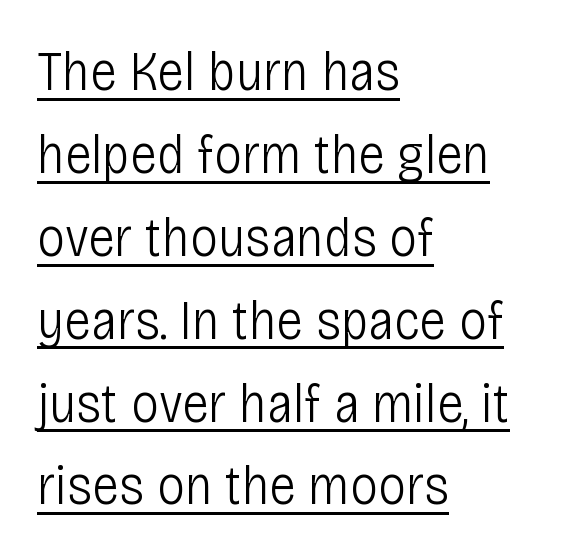
{"serif": "no", "italic": "no", "bold": "no", "weight": "light", "width": "condensed", "stroke_contrast": "low", "x_height": "large", "monospaced": "no", "underline": "yes", "align": "left", "line_spacing": "normal", "line_spacing_ratio": 1.48, "letter_spacing": "normal", "letter_spacing_em": 0.0, "glyph_px": 56}
